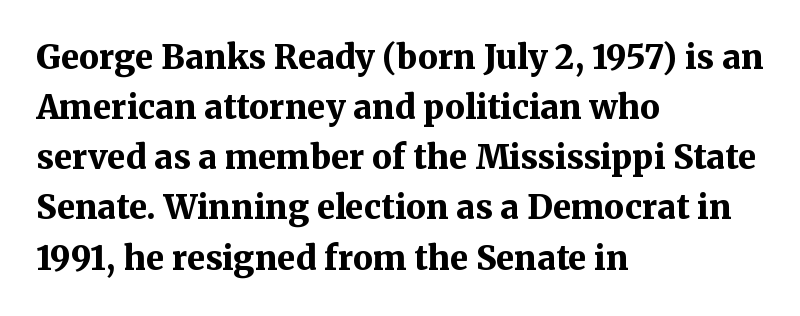
{"serif": "yes", "italic": "no", "bold": "yes", "weight": "bold", "width": "normal", "stroke_contrast": "medium", "x_height": "medium", "monospaced": "no", "underline": "no", "align": "left", "line_spacing": "normal", "line_spacing_ratio": 1.52, "letter_spacing": "normal", "letter_spacing_em": 0.0, "glyph_px": 33}
